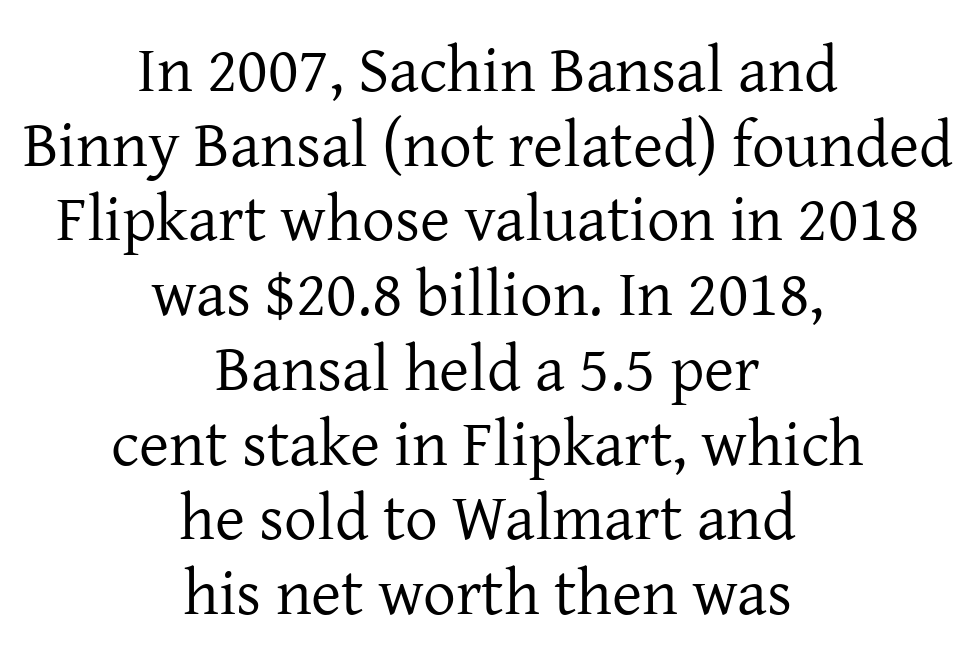
The setting favours the middle, as headings and verse often do. You can tell from the footed stems that serif type was used. The typesetting does not lean heavy: it is not bold. Posture: vertical.
